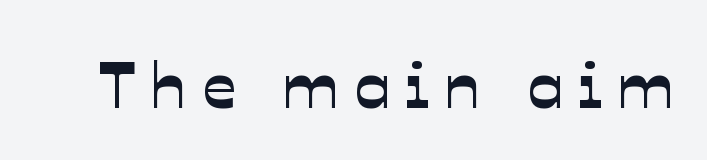
A typesetter would call this proportional, since set widths differ per character. The string is rendered with underlining switched off. Observe the absence of serifs on each vertical stroke in this sample. The type is letterspaced generously, with wide tracking.
